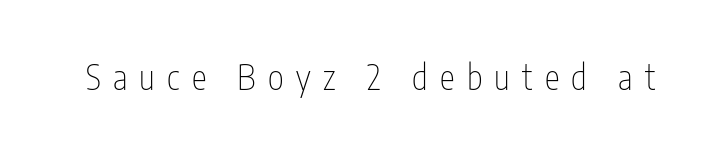
Q: Is the text bold? A: No.
Q: Is the text italic (slanted)? A: No, it is upright.
Q: Is the typeface a serif or a sans-serif typeface? A: Sans-serif.
Q: Is the text underlined? A: No.
Q: Is the spacing between letters normal or unusually wide? A: Unusually wide.
Q: Width (condensed, normal, or wide)? A: Condensed.
Q: Stroke contrast? A: Low.
Q: x-height? A: Medium.
Q: Monospaced? A: No.
